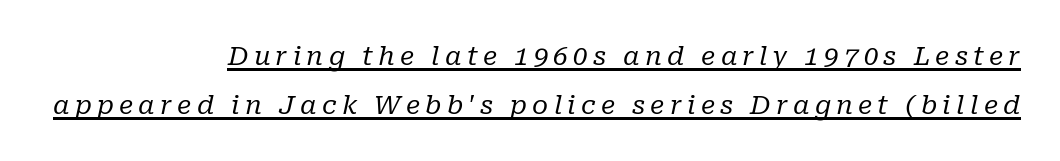
{"italic": "yes", "lean": "right", "slant_degrees": 10, "bold": "no", "underline": "yes", "align": "right", "line_spacing_ratio": 1.88, "letter_spacing": "wide", "letter_spacing_em": 0.2, "glyph_px": 26}
